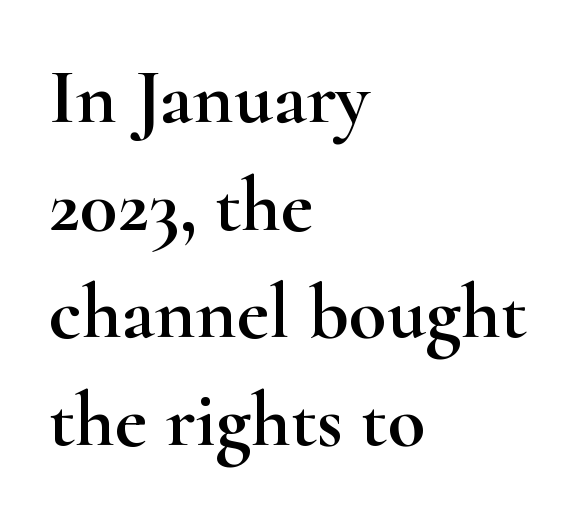
{"serif": "yes", "italic": "no", "width": "wide", "stroke_contrast": "high", "x_height": "small", "monospaced": "no", "underline": "no", "align": "left", "line_spacing": "normal", "line_spacing_ratio": 1.38, "letter_spacing": "normal", "letter_spacing_em": 0.0, "glyph_px": 78}
